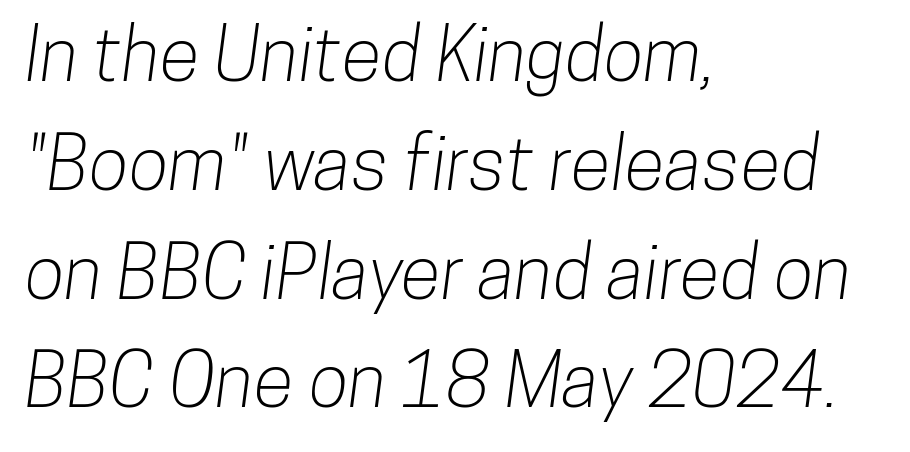
The image shows 74 px condensed sans-serif type; set left-aligned, normal line spacing (1.47x), normal letter spacing, not underlined; low stroke contrast and a medium x-height.
